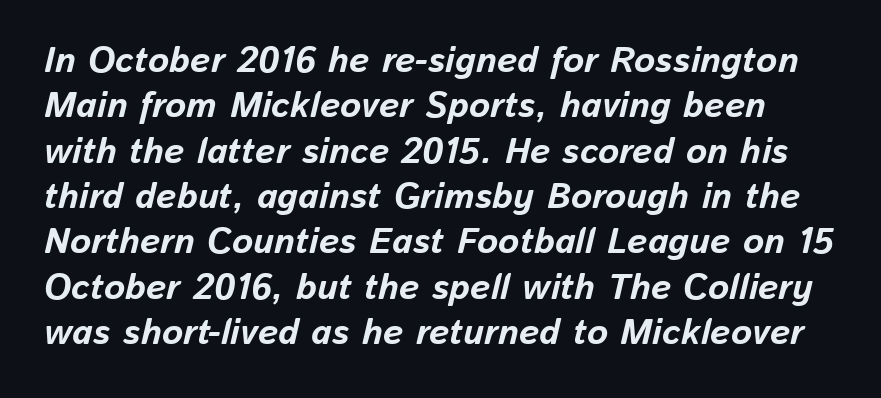
{"italic": "yes", "lean": "right", "slant_degrees": 13, "bold": "yes", "weight": "bold", "width": "normal", "stroke_contrast": "low", "x_height": "medium", "monospaced": "no", "underline": "no", "line_spacing": "normal", "line_spacing_ratio": 1.26, "letter_spacing": "normal", "letter_spacing_em": 0.0, "glyph_px": 36}
